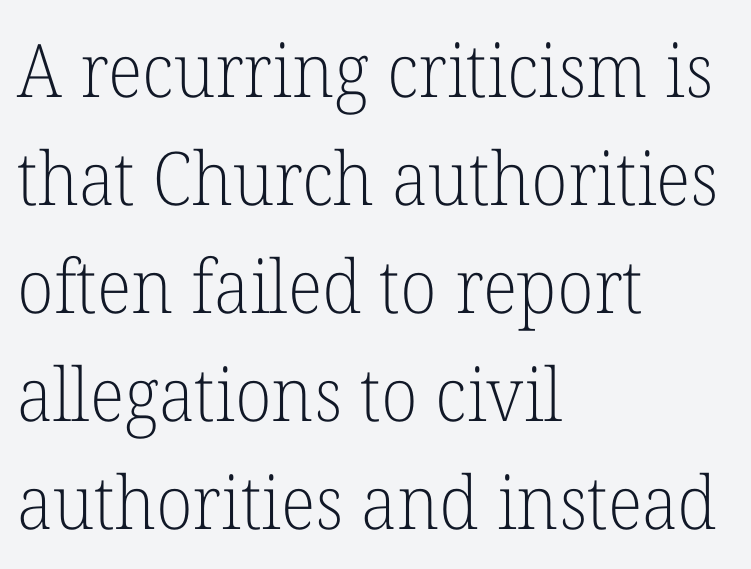
The line texture is even and compact thanks to regular tracking. These lines sit exactly where default settings would place them. Yep, those are serifs on the letters. The passage shown is not underscored anywhere. You could not count columns in this text — the font is proportionally spaced. Layout note: lines flush left.
